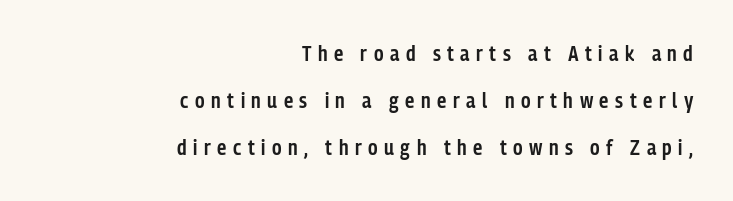
Compared with typical body copy, the letter spacing here is much looser. Airy leading. Vertical strokes here are truly vertical. This sample is right-justified, so line beginnings fall wherever the words allow.
